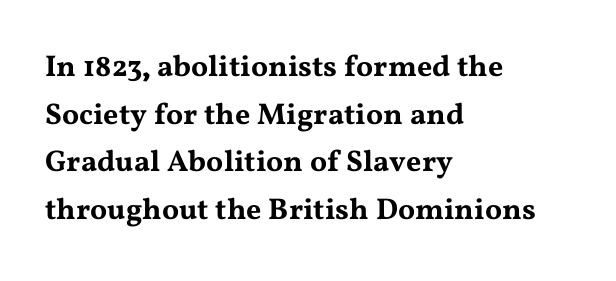
The rag falls on the right side of this text block. A roman cut, with each character standing at attention. This sample uses plain, unmodified letter spacing. The letters advance in unequal steps, a hallmark of proportional type.
